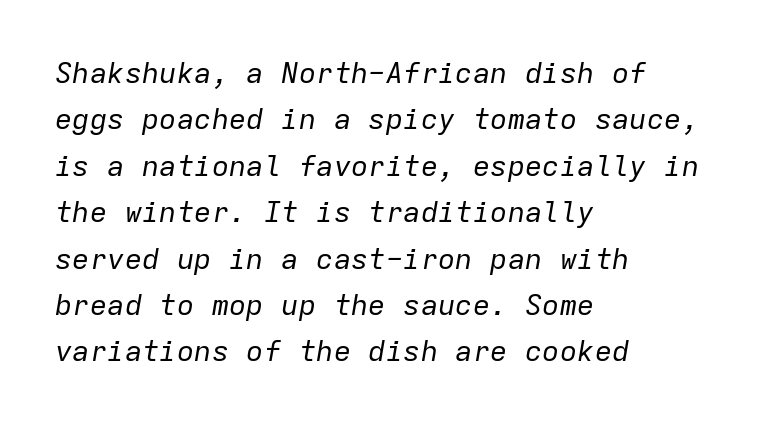
Q: Is the text bold? A: No.
Q: Is the text italic (slanted)? A: Yes, it leans right by about 9 degrees.
Q: Is the text underlined? A: No.
Q: How is the paragraph aligned? A: Left-aligned.
Q: Is the spacing between letters normal or unusually wide? A: Normal.
Q: Is the spacing between lines tight, normal or loose? A: Normal.
Q: Width (condensed, normal, or wide)? A: Normal.
Q: Stroke contrast? A: Low.
Q: x-height? A: Medium.
Q: Monospaced? A: Yes.
